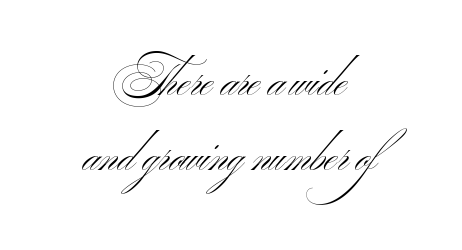
{"serif": "no", "bold": "no", "weight": "light", "width": "wide", "stroke_contrast": "medium", "x_height": "small", "monospaced": "no", "underline": "no", "align": "center", "line_spacing_ratio": 1.71, "letter_spacing": "normal", "letter_spacing_em": 0.0, "glyph_px": 44}
